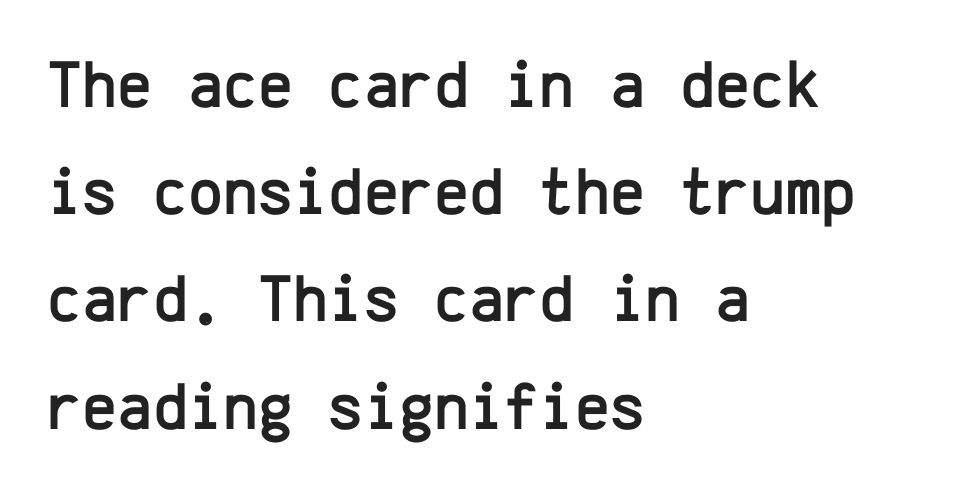
The image shows 67 px sans-serif type, upright, monospaced; set left-aligned, normal line spacing (1.6x), normal letter spacing, not underlined; low stroke contrast and a medium x-height.
